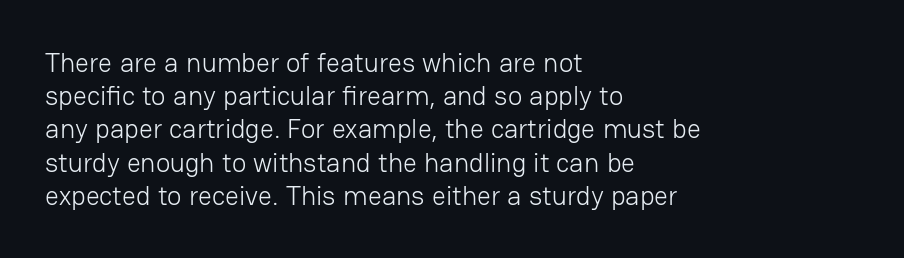
{"italic": "no", "bold": "no", "underline": "no", "align": "left", "line_spacing_ratio": 1.23, "letter_spacing": "normal", "letter_spacing_em": 0.0, "glyph_px": 27}
